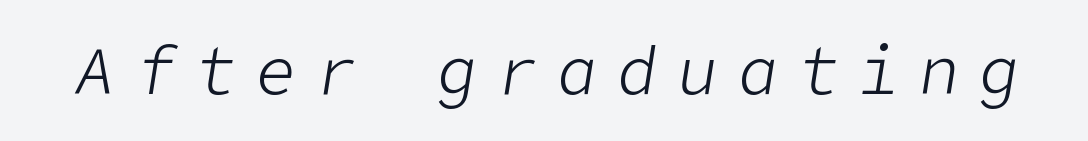
The image shows 67 px light type, italic (leaning right); set unusually wide letter spacing (+0.3 em), not underlined; low stroke contrast and a medium x-height.
